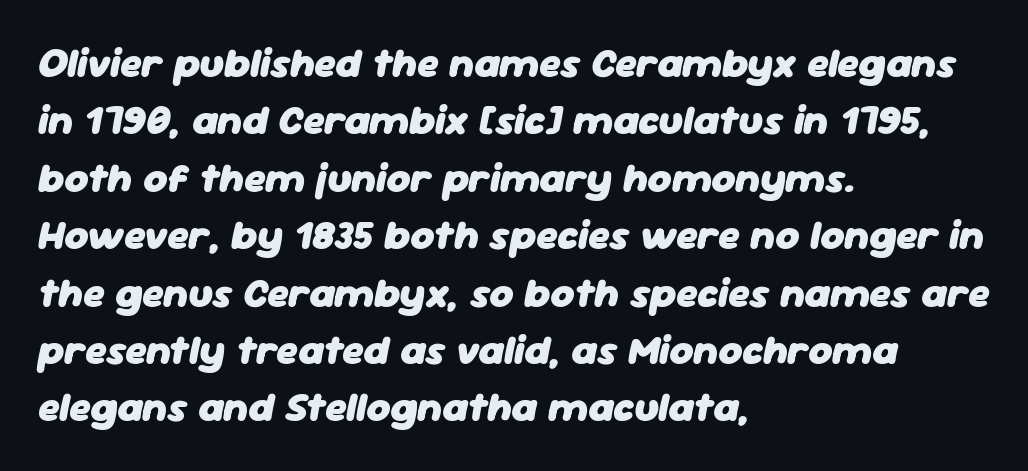
Observe the ordinary spacing: letters are neighbours, not strangers. An italicized treatment has been applied to the whole sample. The ragged edge is on the right, which tells us the setting is flush left. Heavy, bold letterforms. Regarding leading, the lines here are spaced in the standard way.
